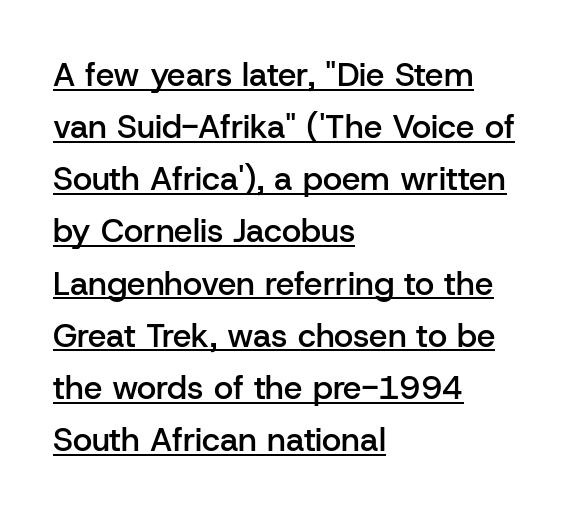
The image shows 33 px semibold sans-serif type, upright; set left-aligned, normal line spacing (1.58x), normal letter spacing, underlined; low stroke contrast and a medium x-height.
